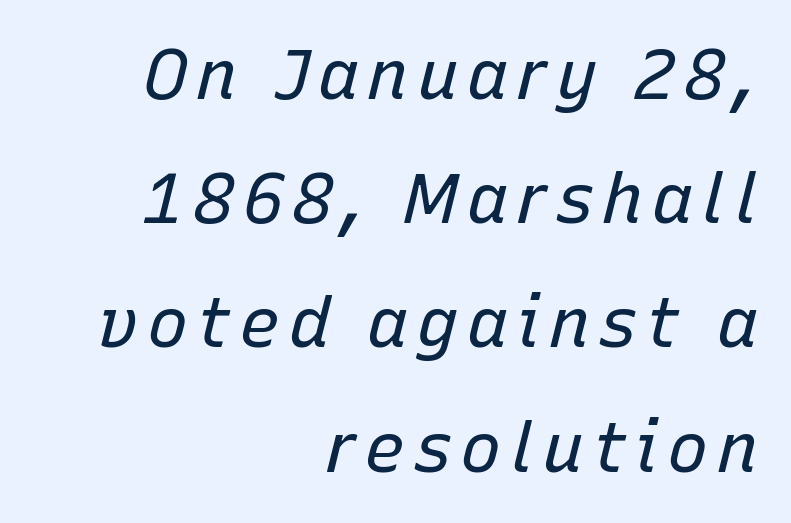
This sample has the flowing, uneven cadence of proportional lettering. Heaviness? Minimal to ordinary, like unemphasized prose. The area under the type is left untouched. Line endings align vertically; line beginnings do not. Rendered with sloped, italic letterforms.
